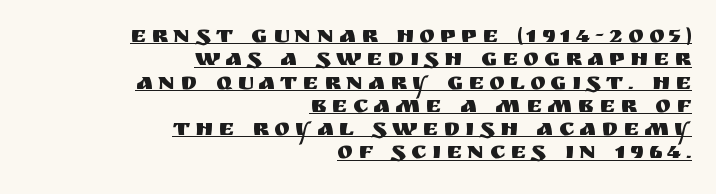
You could barely slide anything between these rows. Every word sits above its own underline. Typeset ragged left — the right edge is the straight one. This is the regular roman posture of the typeface. Characters follow at a spacing far wider than the type designer built in.
